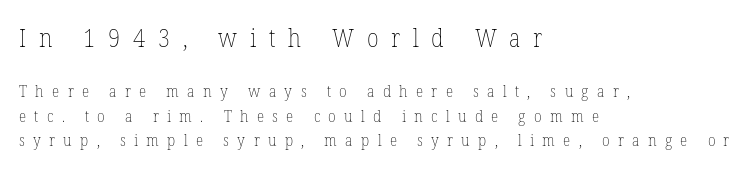
Q: Is the text bold? A: No.
Q: Is the text italic (slanted)? A: No, it is upright.
Q: Is the text underlined? A: No.
Q: How is the paragraph aligned? A: Left-aligned.
Q: Is the spacing between letters normal or unusually wide? A: Unusually wide.
Q: Is the spacing between lines tight, normal or loose? A: Normal.
Q: Which block of text is set in a larger size, the first (top) or the second (bottom)? A: The first (top) one.
